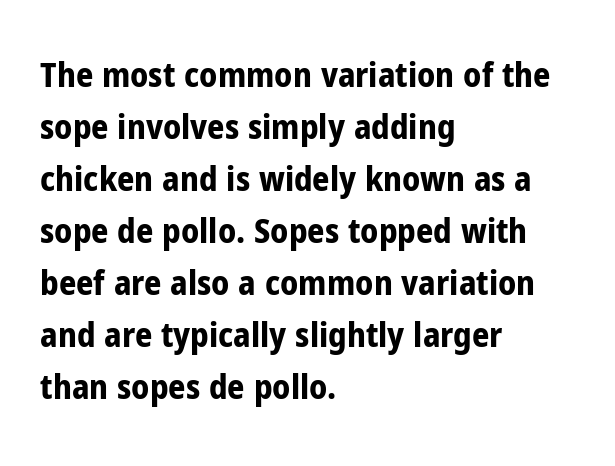
The image shows 34 px bold, condensed sans-serif type, upright; set left-aligned, normal line spacing (1.53x), normal letter spacing, not underlined; low stroke contrast and a medium x-height.
